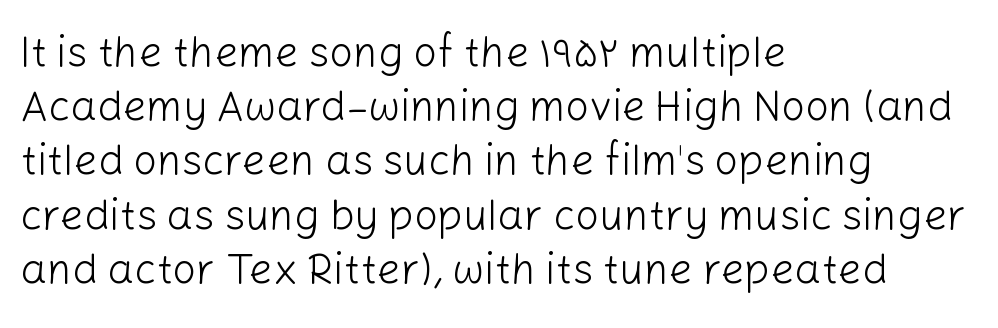
The rag falls on the right side of this text block. Quick note: interline space is typical. Honestly, the letter spacing is just normal — you wouldn't notice it. Each letter's strokes conclude bluntly, with no projecting serifs. Weight: not bold — regular or lighter.
